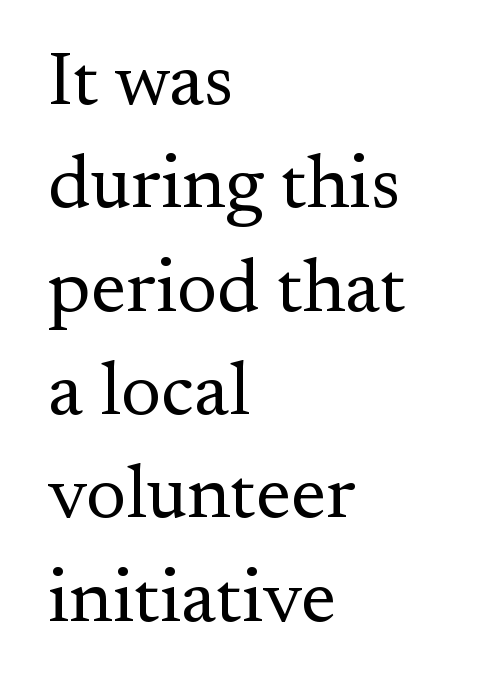
Bold? No — there's no thickening of the strokes. Note the varied advance widths — an 'i' is clearly narrower than an 'm'. The rendering uses a moderate line-height, typical for paragraphs. Each letter's strokes conclude with small projecting serifs. Quick note: not italic, upright.
